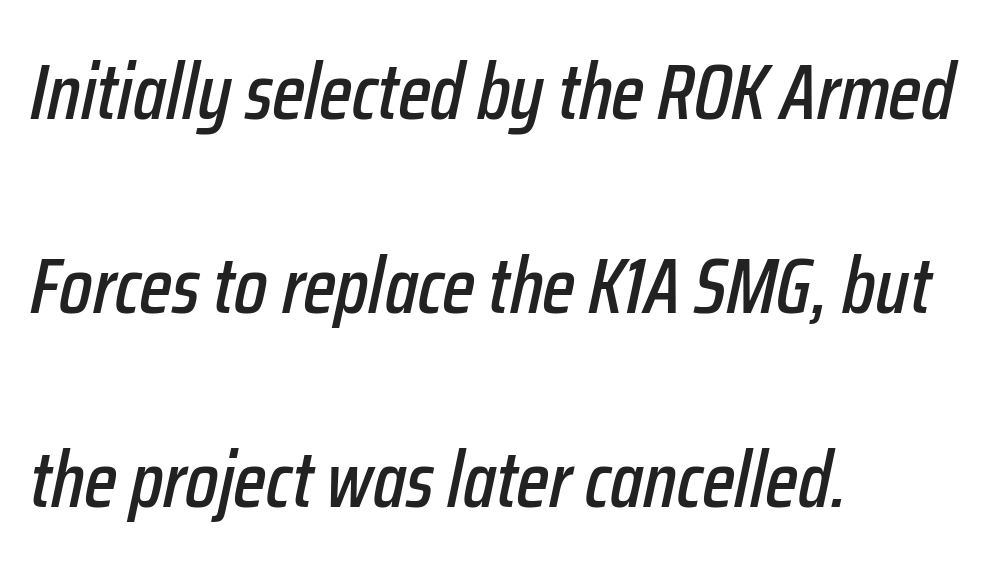
The passage shown stacks its lines with a broad gap. A typesetter would call this proportional, since set widths differ per character. Teacher's note: observe the even left margin — that is flush-left alignment. The typography opts for an oblique posture over an upright one. The baseline area is clear. The rendering keeps characters at their native spacing.
